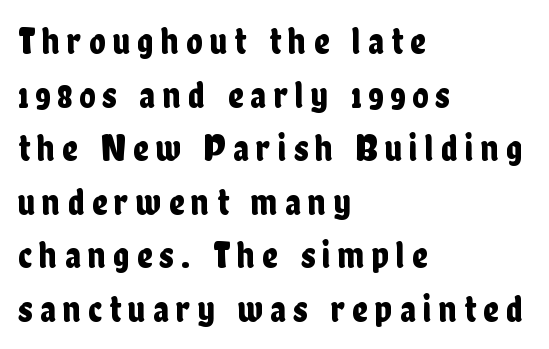
{"serif": "no", "italic": "no", "width": "condensed", "stroke_contrast": "low", "x_height": "medium", "monospaced": "no", "underline": "no", "align": "left", "line_spacing": "normal", "line_spacing_ratio": 1.41, "glyph_px": 38}
